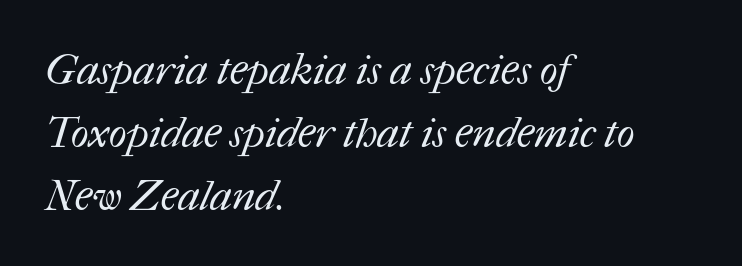
The image shows 42 px regular-weight type; set left-aligned, normal line spacing (1.5x), normal letter spacing, not underlined; medium stroke contrast and a medium x-height.
